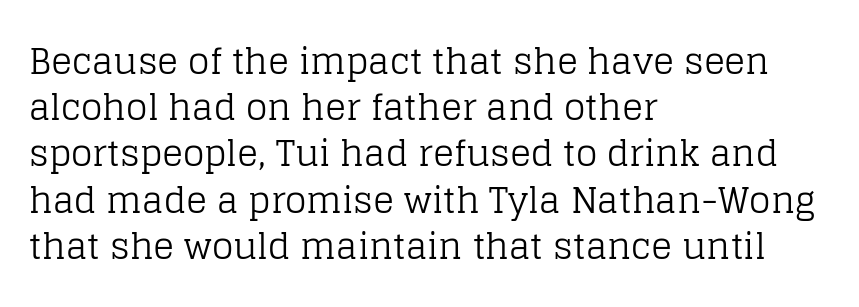
{"serif": "yes", "italic": "no", "bold": "no", "weight": "regular", "width": "normal", "stroke_contrast": "low", "x_height": "large", "monospaced": "no", "underline": "no", "align": "left", "line_spacing": "normal", "line_spacing_ratio": 1.32, "letter_spacing": "normal", "letter_spacing_em": 0.0, "glyph_px": 35}
